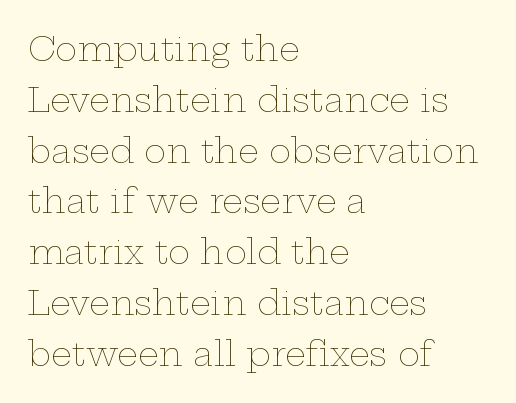
{"italic": "no", "bold": "no", "weight": "thin", "width": "wide", "stroke_contrast": "low", "x_height": "medium", "monospaced": "no", "underline": "no", "align": "left", "line_spacing": "normal", "line_spacing_ratio": 1.54, "letter_spacing": "normal", "letter_spacing_em": 0.0, "glyph_px": 33}
